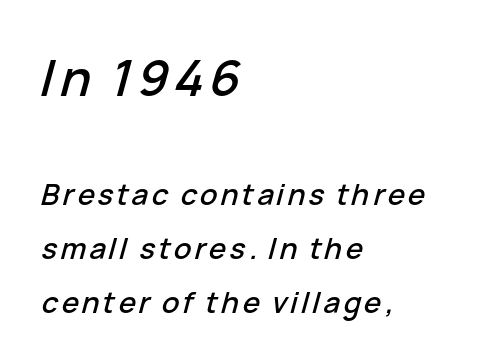
{"italic": "yes", "lean": "right", "slant_degrees": 15, "width": "normal", "stroke_contrast": "low", "x_height": "medium", "monospaced": "no", "underline": "no", "align": "left", "line_spacing_ratio": 1.85, "larger_block": "first", "size_ratio": 1.72, "glyph_px": 50}
